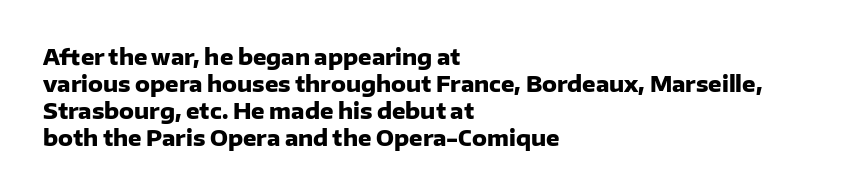
The image shows 21 px bold type, upright; set left-aligned, normal line spacing (1.29x), normal letter spacing, not underlined.
